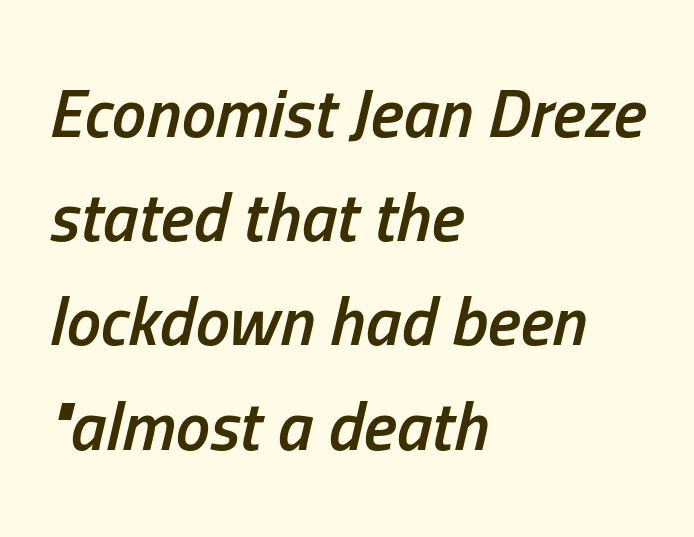
Q: Is the text bold? A: Semi-bold.
Q: Is the text italic (slanted)? A: Yes, it leans right by about 13 degrees.
Q: Is the text underlined? A: No.
Q: How is the paragraph aligned? A: Left-aligned.
Q: Is the spacing between letters normal or unusually wide? A: Normal.
Q: Is the spacing between lines tight, normal or loose? A: Normal.
Q: Width (condensed, normal, or wide)? A: Condensed.
Q: Stroke contrast? A: Low.
Q: x-height? A: Medium.
Q: Monospaced? A: No.
